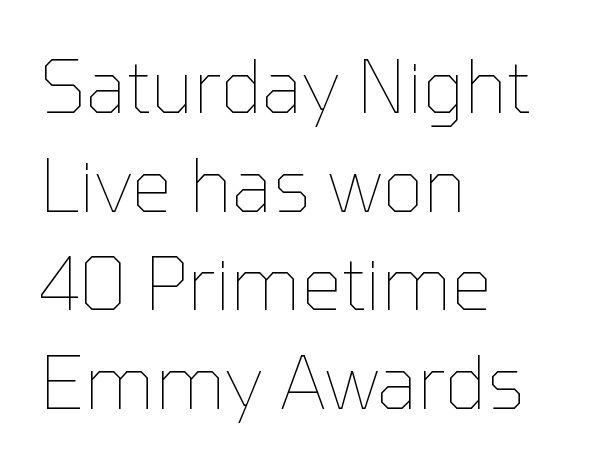
The image shows 73 px thin type, upright; set left-aligned, normal line spacing (1.35x), normal letter spacing, not underlined; low stroke contrast and a medium x-height.
